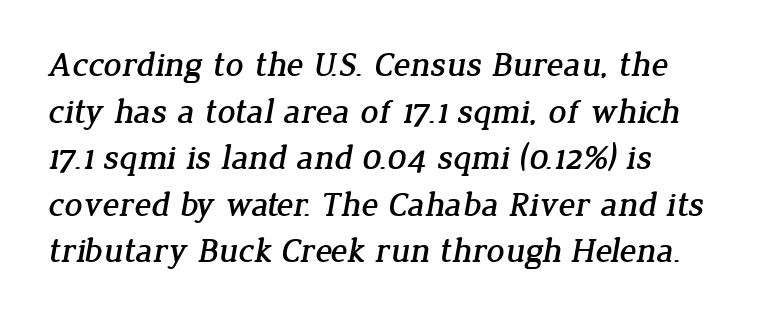
Q: Is the typeface a serif or a sans-serif typeface? A: Serif.
Q: Is the text underlined? A: No.
Q: How is the paragraph aligned? A: Left-aligned.
Q: Is the spacing between letters normal or unusually wide? A: Normal.
Q: Is the spacing between lines tight, normal or loose? A: Normal.
Q: Width (condensed, normal, or wide)? A: Normal.
Q: Stroke contrast? A: Low.
Q: x-height? A: Medium.
Q: Monospaced? A: No.
